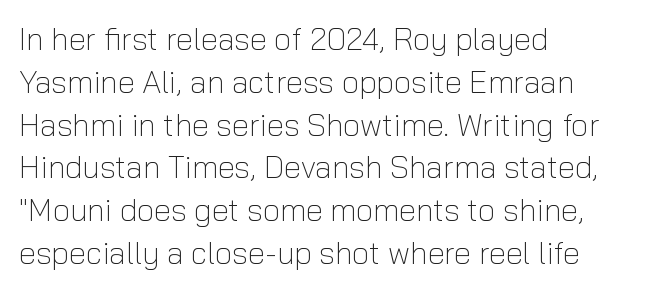
Compared with typical body copy, the letter spacing here is the same. These lines were composed using upright roman letters. Typographically, this falls in the sans-serif category. This sample has the flowing, uneven cadence of proportional lettering. These lines sit exactly where default settings would place them. No word sits above an underline.
